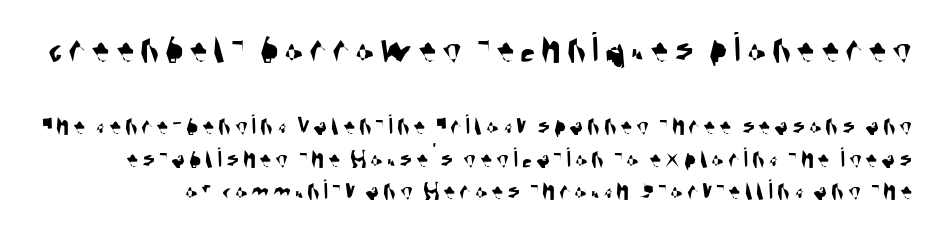
The image shows 44 px condensed sans-serif type; set tight line spacing (1.13x), not underlined; the first (top) block is 1.52x larger; medium stroke contrast and a large x-height.
